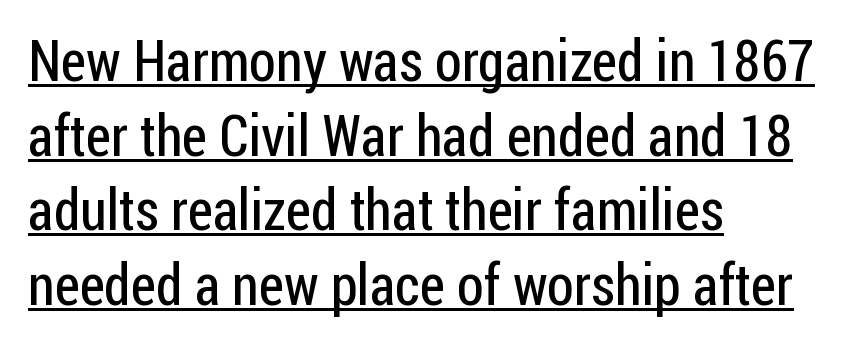
The image shows 57 px regular-weight, condensed sans-serif type, upright; set left-aligned, normal line spacing (1.31x), normal letter spacing, underlined; low stroke contrast and a medium x-height.
